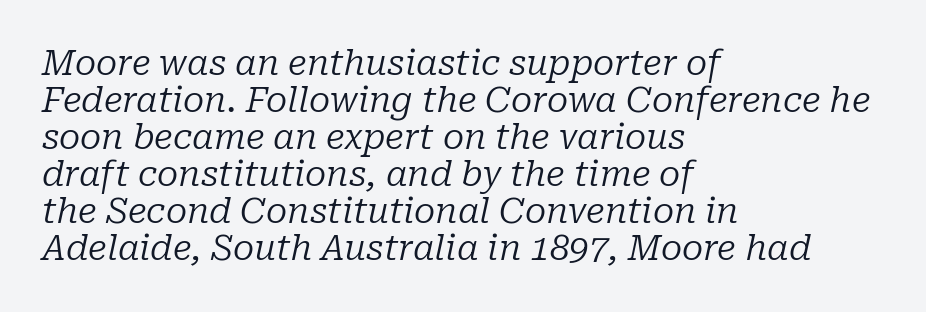
The image shows 35 px regular-weight serif type, italic (leaning right); set left-aligned, tight line spacing (1.06x), normal letter spacing, not underlined; low stroke contrast and a medium x-height.
